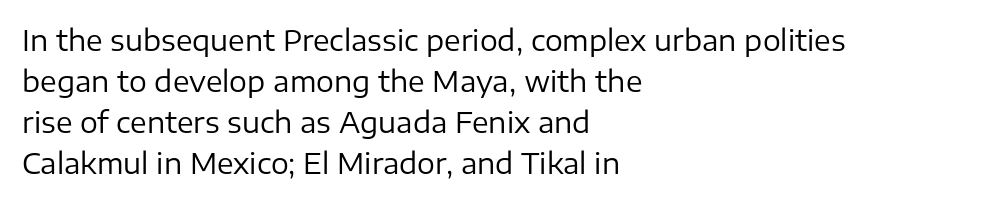
Glance below the letters and you will spot only blank space. These lines are set flush left with a ragged right edge. Upright lettering throughout. Leading matches the norm, producing a regular column.
